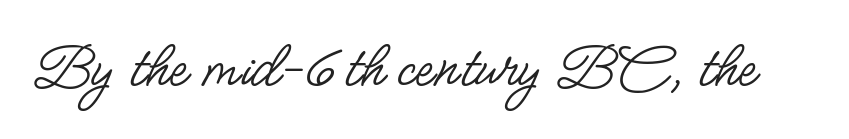
Q: Is the text bold? A: No.
Q: Is the text italic (slanted)? A: Yes.
Q: Is the typeface a serif or a sans-serif typeface? A: Sans-serif.
Q: Is the text underlined? A: No.
Q: Is the spacing between letters normal or unusually wide? A: Normal.
Q: Width (condensed, normal, or wide)? A: Condensed.
Q: Stroke contrast? A: Low.
Q: x-height? A: Small.
Q: Monospaced? A: No.
